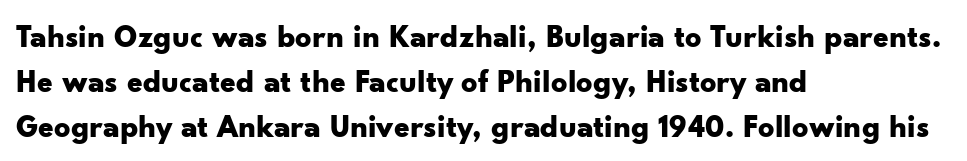
The image shows 32 px bold, wide sans-serif type, upright; set left-aligned, normal line spacing (1.4x), normal letter spacing, not underlined; low stroke contrast and a small x-height.
